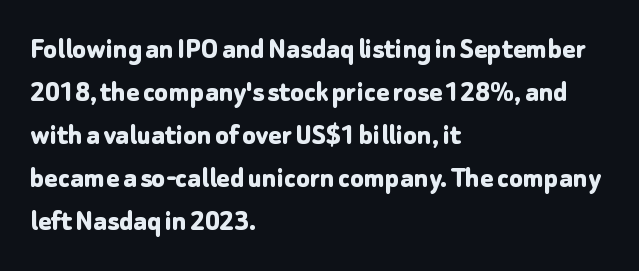
Q: Is the text bold? A: Yes.
Q: Is the text italic (slanted)? A: No, it is upright.
Q: Is the typeface a serif or a sans-serif typeface? A: Sans-serif.
Q: Is the text underlined? A: No.
Q: How is the paragraph aligned? A: Left-aligned.
Q: Is the spacing between letters normal or unusually wide? A: Normal.
Q: Is the spacing between lines tight, normal or loose? A: Normal.
Q: Width (condensed, normal, or wide)? A: Normal.
Q: Stroke contrast? A: Low.
Q: x-height? A: Medium.
Q: Monospaced? A: No.
